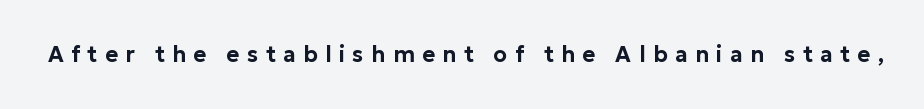
{"italic": "no", "underline": "no", "letter_spacing": "wide", "letter_spacing_em": 0.34, "glyph_px": 22}
